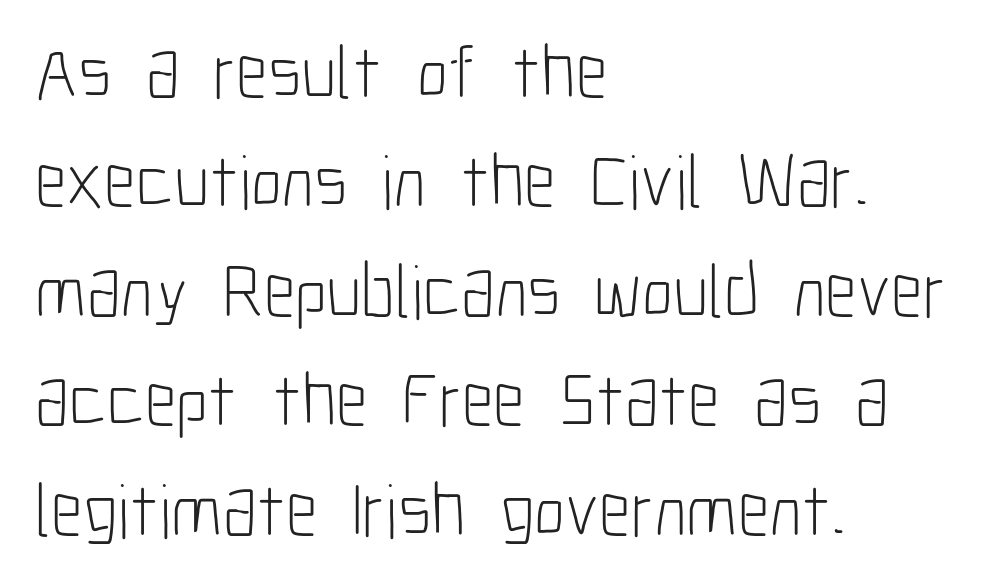
Q: Is the text bold? A: No.
Q: Is the text italic (slanted)? A: No, it is upright.
Q: Is the typeface a serif or a sans-serif typeface? A: Sans-serif.
Q: Is the text underlined? A: No.
Q: How is the paragraph aligned? A: Left-aligned.
Q: Is the spacing between letters normal or unusually wide? A: Normal.
Q: Is the spacing between lines tight, normal or loose? A: Normal.
Q: Width (condensed, normal, or wide)? A: Condensed.
Q: Stroke contrast? A: Low.
Q: x-height? A: Medium.
Q: Monospaced? A: No.
